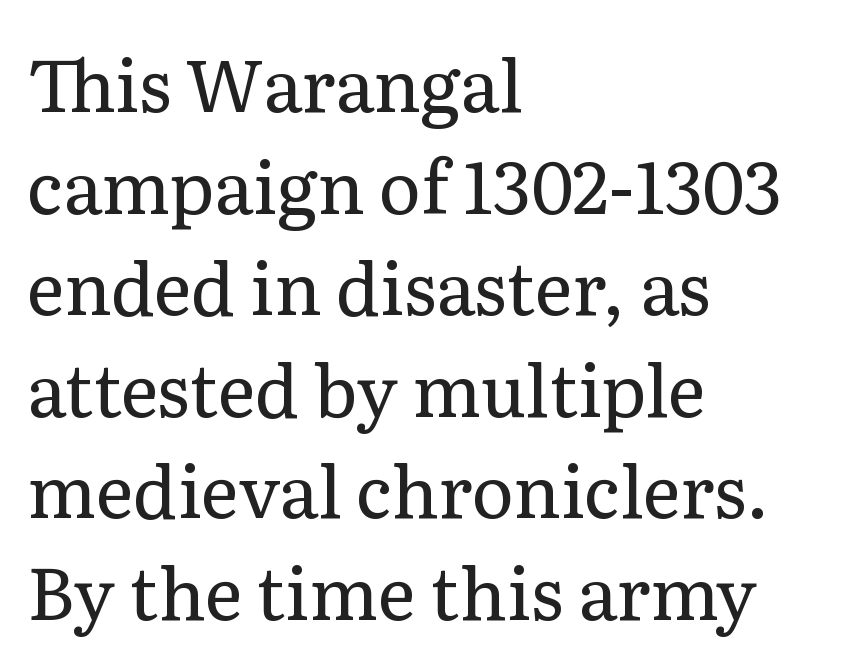
The image shows 72 px regular-weight serif type, upright; set left-aligned, normal line spacing (1.41x), normal letter spacing, not underlined; low stroke contrast and a medium x-height.
